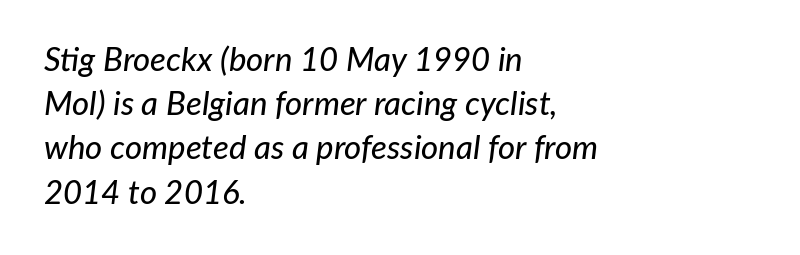
{"italic": "yes", "lean": "right", "slant_degrees": 7, "width": "normal", "stroke_contrast": "low", "x_height": "medium", "monospaced": "no", "underline": "no", "align": "left", "line_spacing": "normal", "line_spacing_ratio": 1.34, "letter_spacing": "normal", "letter_spacing_em": 0.0, "glyph_px": 33}
